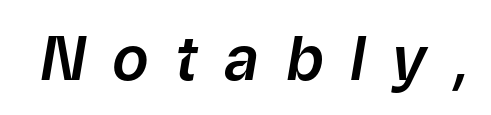
{"italic": "yes", "lean": "right", "slant_degrees": 9, "width": "normal", "stroke_contrast": "low", "x_height": "medium", "monospaced": "no", "underline": "no", "letter_spacing": "wide", "letter_spacing_em": 0.43, "glyph_px": 61}
